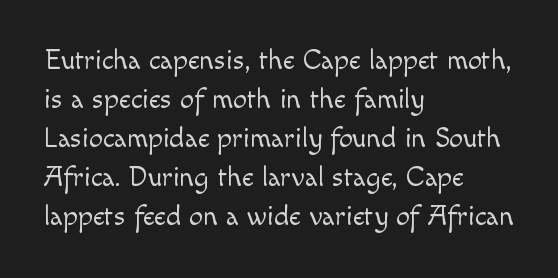
The image shows 28 px light sans-serif type, upright; set left-aligned, normal line spacing (1.39x), normal letter spacing, not underlined; a small x-height.
